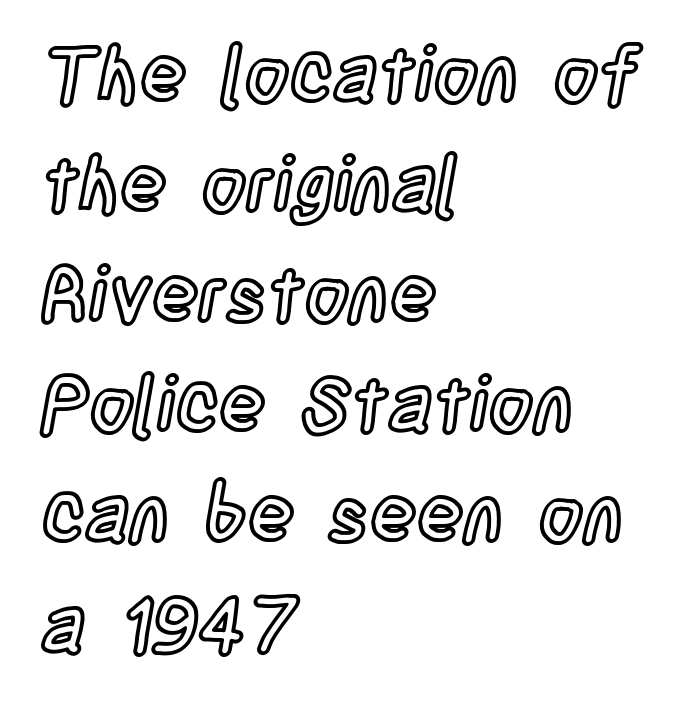
Q: Is the text italic (slanted)? A: Yes.
Q: Is the text underlined? A: No.
Q: How is the paragraph aligned? A: Left-aligned.
Q: Is the spacing between letters normal or unusually wide? A: Normal.
Q: Is the spacing between lines tight, normal or loose? A: Normal.
Q: Width (condensed, normal, or wide)? A: Condensed.
Q: x-height? A: Large.
Q: Monospaced? A: No.
